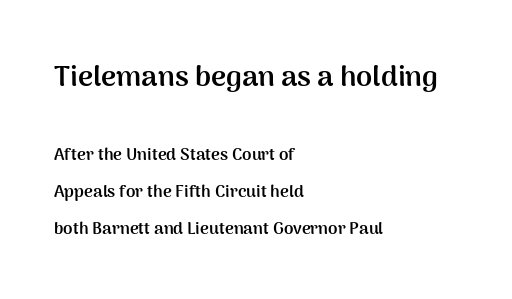
The image shows 29 px semibold sans-serif type, upright; set left-aligned, loose line spacing (2.19x), normal letter spacing, not underlined; the first (top) block is 1.71x larger; medium stroke contrast and a medium x-height.
